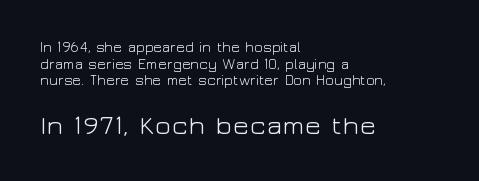
{"italic": "no", "bold": "no", "underline": "no", "align": "left", "line_spacing_ratio": 1.18, "letter_spacing": "normal", "letter_spacing_em": 0.0, "larger_block": "second", "size_ratio": 1.93, "glyph_px": 27}
